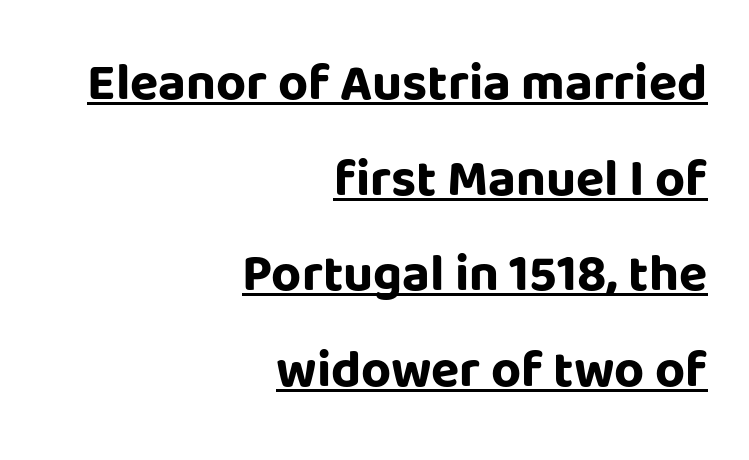
{"serif": "no", "italic": "no", "bold": "yes", "weight": "bold", "width": "normal", "stroke_contrast": "low", "x_height": "large", "monospaced": "no", "underline": "yes", "align": "right", "line_spacing_ratio": 1.84, "letter_spacing": "normal", "letter_spacing_em": 0.0, "glyph_px": 52}
